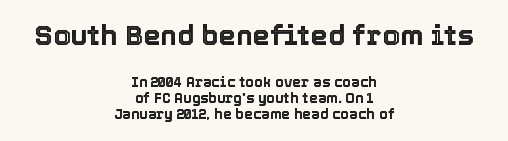
Q: Is the text italic (slanted)? A: No, it is upright.
Q: Is the text underlined? A: No.
Q: How is the paragraph aligned? A: Centered.
Q: Is the spacing between letters normal or unusually wide? A: Normal.
Q: Is the spacing between lines tight, normal or loose? A: Tight.
Q: Which block of text is set in a larger size, the first (top) or the second (bottom)? A: The first (top) one.
Q: Width (condensed, normal, or wide)? A: Normal.
Q: x-height? A: Medium.
Q: Monospaced? A: No.
